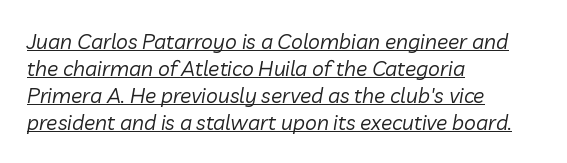
{"italic": "yes", "lean": "right", "slant_degrees": 10, "bold": "no", "underline": "yes", "align": "left", "line_spacing": "normal", "line_spacing_ratio": 1.28, "letter_spacing": "normal", "letter_spacing_em": 0.0, "glyph_px": 21}
